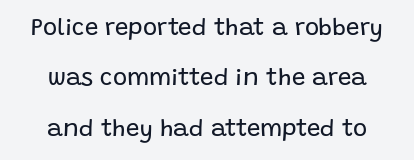
The image shows 24 px text type, upright; set centered, loose line spacing (2.1x), normal letter spacing, not underlined.
